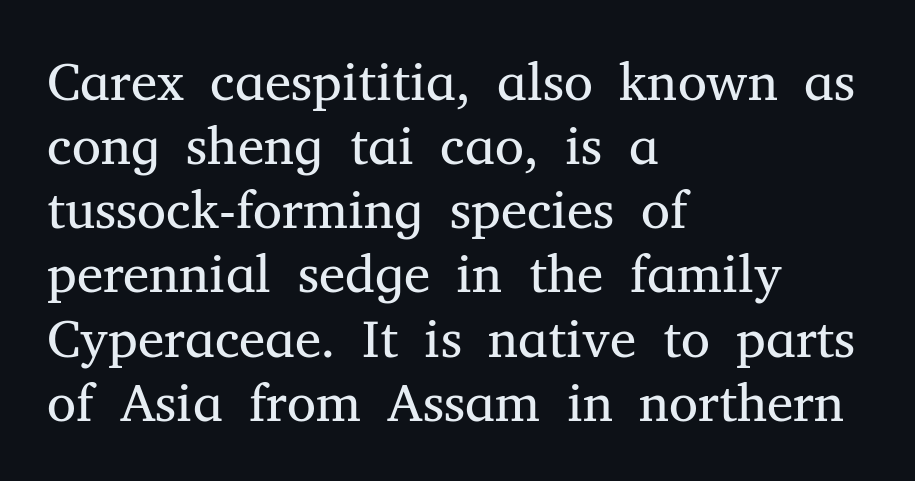
The image shows 53 px regular-weight serif type, upright; set left-aligned, line spacing 1.21x, normal letter spacing, not underlined; medium stroke contrast and a medium x-height.
